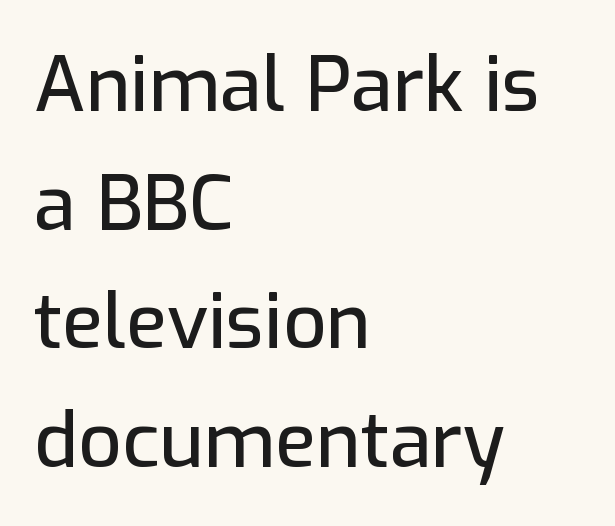
Q: Is the text italic (slanted)? A: No, it is upright.
Q: Is the typeface a serif or a sans-serif typeface? A: Sans-serif.
Q: Is the text underlined? A: No.
Q: How is the paragraph aligned? A: Left-aligned.
Q: Is the spacing between letters normal or unusually wide? A: Normal.
Q: Is the spacing between lines tight, normal or loose? A: Normal.
Q: Width (condensed, normal, or wide)? A: Normal.
Q: Stroke contrast? A: Low.
Q: x-height? A: Medium.
Q: Monospaced? A: No.
